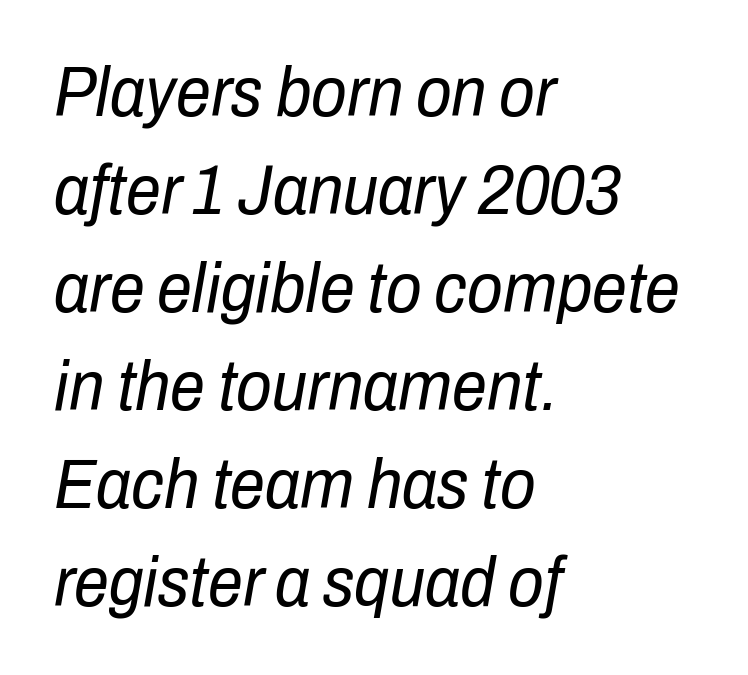
{"italic": "yes", "lean": "right", "slant_degrees": 10, "bold": "no", "weight": "regular", "width": "condensed", "stroke_contrast": "low", "x_height": "medium", "monospaced": "no", "underline": "no", "align": "left", "line_spacing": "normal", "line_spacing_ratio": 1.4, "letter_spacing": "normal", "letter_spacing_em": 0.0, "glyph_px": 70}
